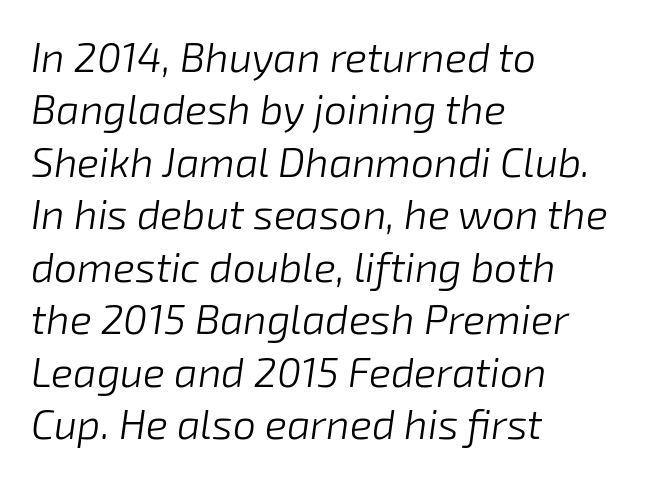
{"italic": "yes", "lean": "right", "slant_degrees": 8, "bold": "no", "weight": "light", "width": "normal", "stroke_contrast": "low", "x_height": "medium", "monospaced": "no", "underline": "no", "align": "left", "line_spacing": "normal", "line_spacing_ratio": 1.28, "letter_spacing": "normal", "letter_spacing_em": 0.0, "glyph_px": 41}
